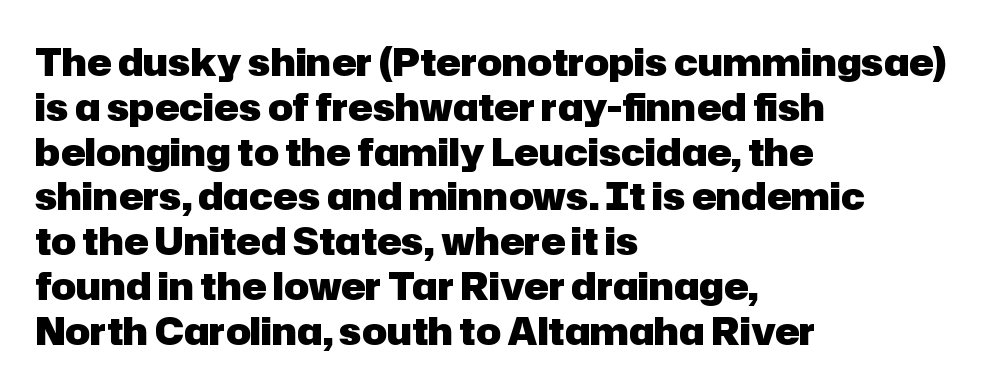
Default kerning and tracking; the words read as compact shapes. Typographically, this falls in the sans-serif category. Quick note: underline off. If you drew a line through each stem, it would be perfectly vertical. The letters advance in unequal steps, a hallmark of proportional type.
